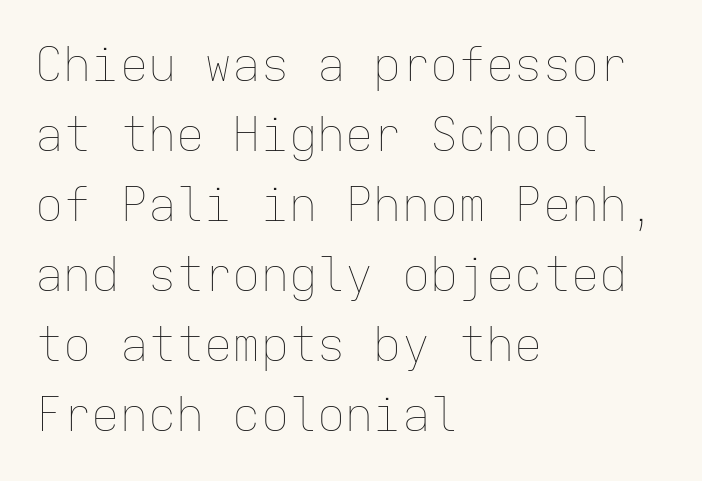
{"italic": "no", "bold": "no", "weight": "thin", "width": "normal", "stroke_contrast": "low", "x_height": "medium", "monospaced": "yes", "underline": "no", "align": "left", "line_spacing": "normal", "line_spacing_ratio": 1.49, "letter_spacing": "normal", "letter_spacing_em": 0.0, "glyph_px": 47}
